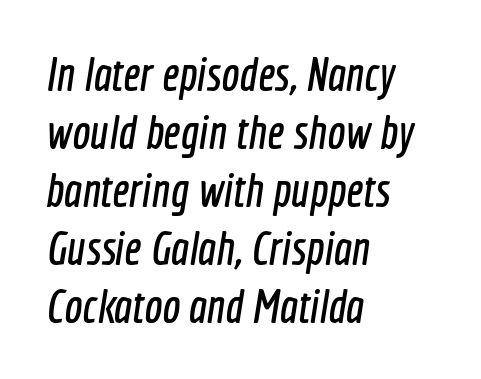
Q: Is the typeface a serif or a sans-serif typeface? A: Sans-serif.
Q: Is the text underlined? A: No.
Q: How is the paragraph aligned? A: Left-aligned.
Q: Is the spacing between letters normal or unusually wide? A: Normal.
Q: Width (condensed, normal, or wide)? A: Condensed.
Q: x-height? A: Medium.
Q: Monospaced? A: No.
